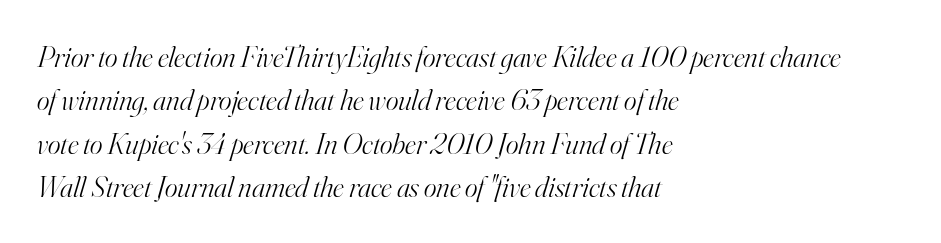
{"serif": "yes", "italic": "yes", "lean": "right", "slant_degrees": 16, "bold": "no", "weight": "light", "width": "normal", "stroke_contrast": "high", "x_height": "small", "monospaced": "no", "underline": "no", "align": "left", "line_spacing": "normal", "line_spacing_ratio": 1.45, "letter_spacing": "normal", "letter_spacing_em": 0.0, "glyph_px": 30}
